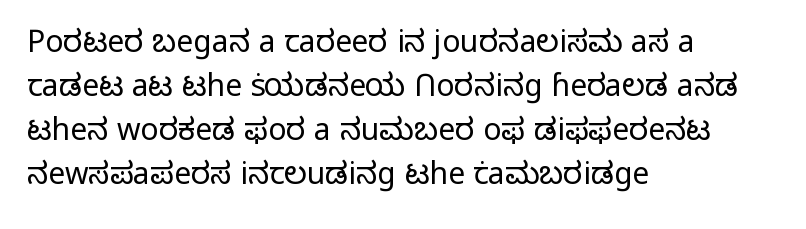
Q: Is the text bold? A: No.
Q: Is the text italic (slanted)? A: No, it is upright.
Q: Is the typeface a serif or a sans-serif typeface? A: Sans-serif.
Q: Is the text underlined? A: No.
Q: How is the paragraph aligned? A: Left-aligned.
Q: Is the spacing between letters normal or unusually wide? A: Normal.
Q: Is the spacing between lines tight, normal or loose? A: Normal.
Q: Width (condensed, normal, or wide)? A: Normal.
Q: Stroke contrast? A: Low.
Q: x-height? A: Medium.
Q: Monospaced? A: No.
